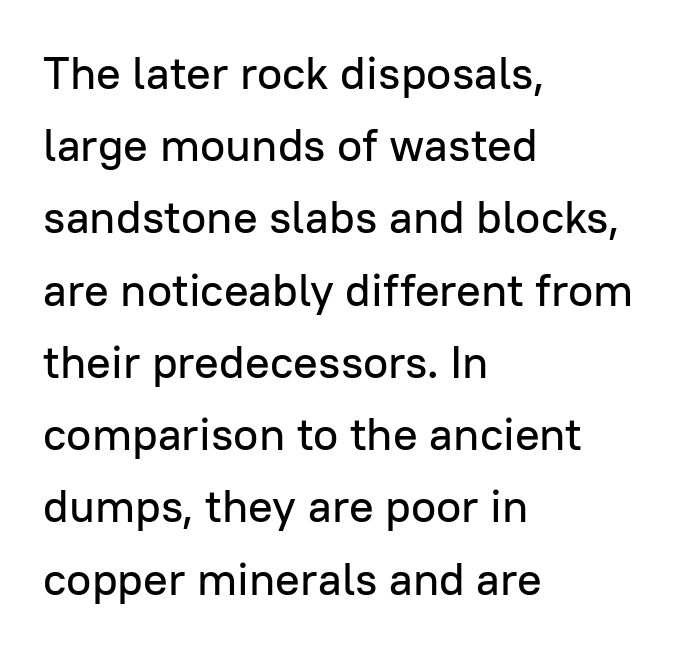
Q: Is the text italic (slanted)? A: No, it is upright.
Q: Is the typeface a serif or a sans-serif typeface? A: Sans-serif.
Q: Is the text underlined? A: No.
Q: How is the paragraph aligned? A: Left-aligned.
Q: Is the spacing between letters normal or unusually wide? A: Normal.
Q: Is the spacing between lines tight, normal or loose? A: Normal.
Q: Width (condensed, normal, or wide)? A: Normal.
Q: Stroke contrast? A: Low.
Q: x-height? A: Medium.
Q: Monospaced? A: No.
